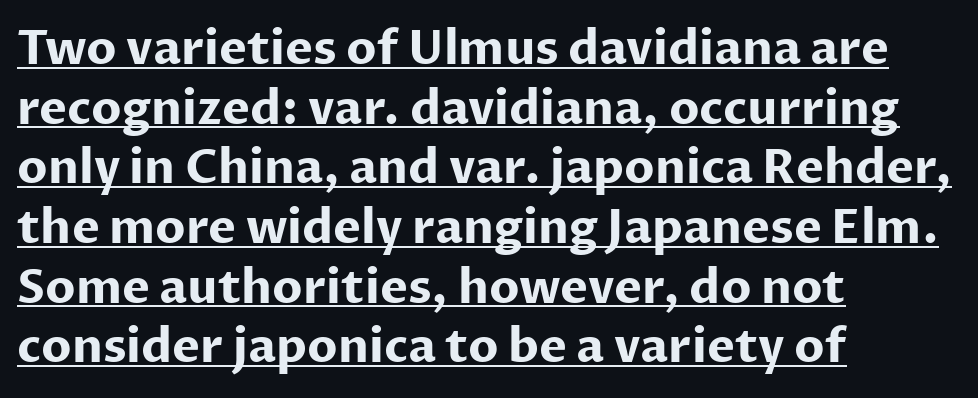
{"serif": "no", "italic": "no", "bold": "yes", "weight": "bold", "width": "normal", "stroke_contrast": "low", "x_height": "medium", "monospaced": "no", "underline": "yes", "align": "left", "line_spacing": "normal", "line_spacing_ratio": 1.27, "letter_spacing": "normal", "letter_spacing_em": 0.0, "glyph_px": 47}
